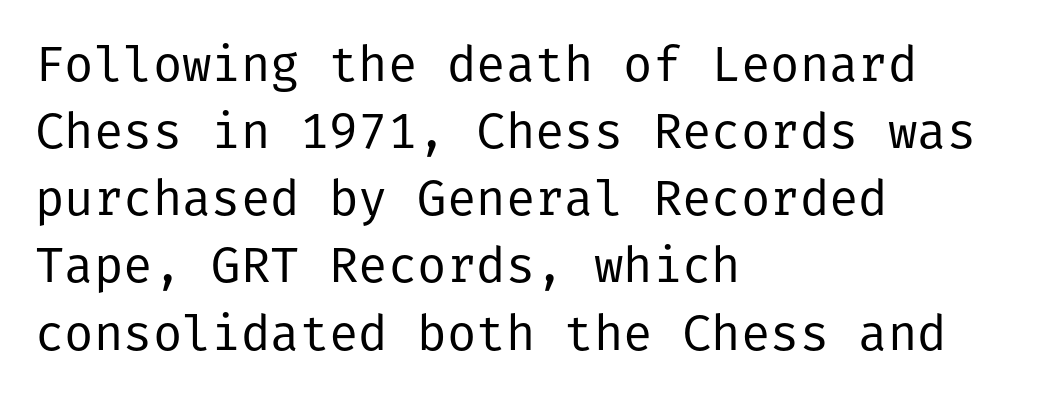
{"serif": "no", "italic": "no", "bold": "no", "weight": "regular", "width": "normal", "stroke_contrast": "low", "x_height": "medium", "underline": "no", "align": "left", "line_spacing": "normal", "line_spacing_ratio": 1.37, "letter_spacing": "normal", "letter_spacing_em": 0.0, "glyph_px": 49}
